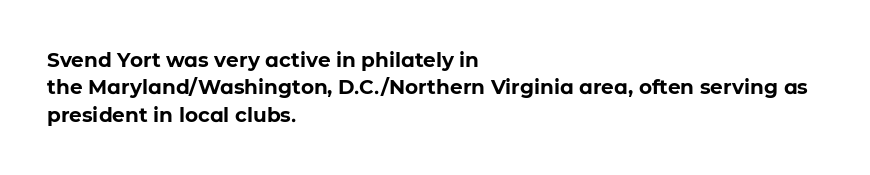
{"italic": "no", "bold": "yes", "underline": "no", "align": "left", "line_spacing": "normal", "line_spacing_ratio": 1.37, "letter_spacing": "normal", "letter_spacing_em": 0.0, "glyph_px": 20}
